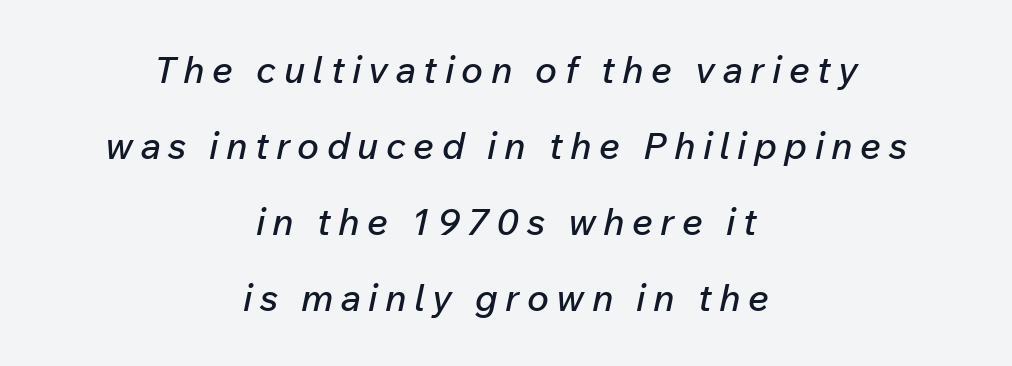
{"italic": "yes", "lean": "right", "slant_degrees": 12, "width": "normal", "stroke_contrast": "low", "x_height": "medium", "monospaced": "no", "underline": "no", "align": "center", "line_spacing": "loose", "line_spacing_ratio": 2.05, "letter_spacing": "wide", "letter_spacing_em": 0.2, "glyph_px": 37}
